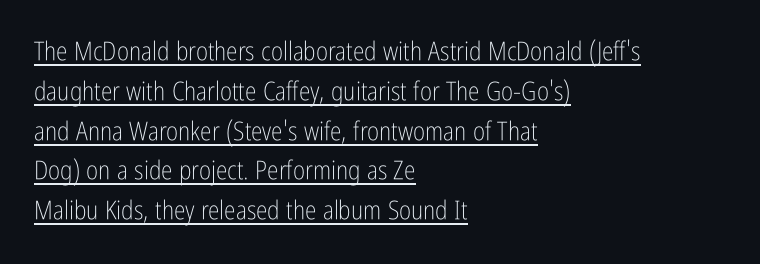
The rendering uses a moderate line-height, typical for paragraphs. The passage shown has conventional tracking throughout. The letters stand straight up with perfectly vertical stems. The rendering anchors every line to the left-hand side. Honestly, the underline is the first thing you notice here.
